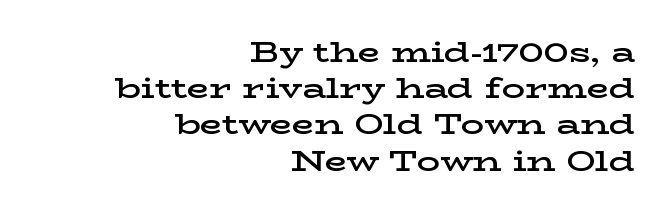
The image shows 29 px semibold, wide serif type, upright; set right-aligned, normal line spacing (1.25x), normal letter spacing, not underlined; low stroke contrast and a medium x-height.
